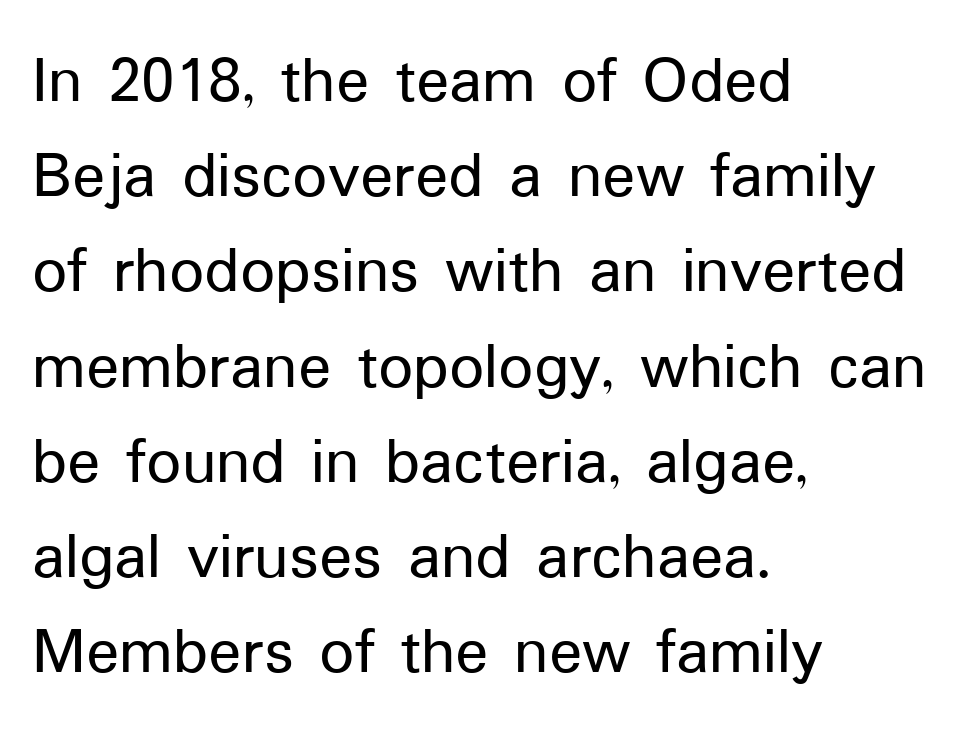
Ascenders rise straight up at ninety degrees. Layout note: lines flush left. The rendering uses natural spacing where letterforms have individual widths. Standard letterfit; no display-style spreading of the glyphs. Each letter's strokes conclude bluntly, with no projecting serifs.
